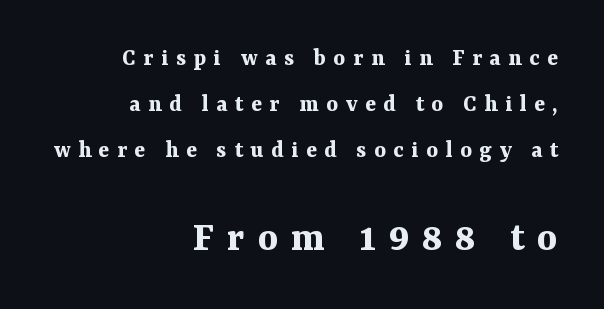
Is the type bold? Yes — the strokes are clearly thick and heavy. Substantial extra tracking has been applied to these lines. A serif font was chosen for this passage. The designer gave the closing block more size than the opening block. You could not count columns in this text — the font is proportionally spaced. Plain, unruled lines of type.
